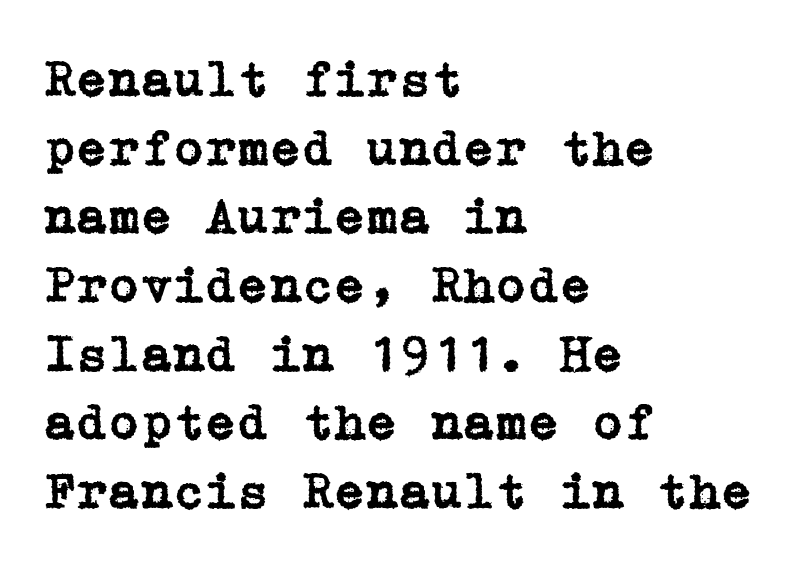
{"serif": "yes", "italic": "no", "width": "normal", "stroke_contrast": "low", "x_height": "medium", "underline": "no", "align": "left", "line_spacing": "normal", "line_spacing_ratio": 1.32, "letter_spacing": "normal", "letter_spacing_em": 0.0, "glyph_px": 52}
